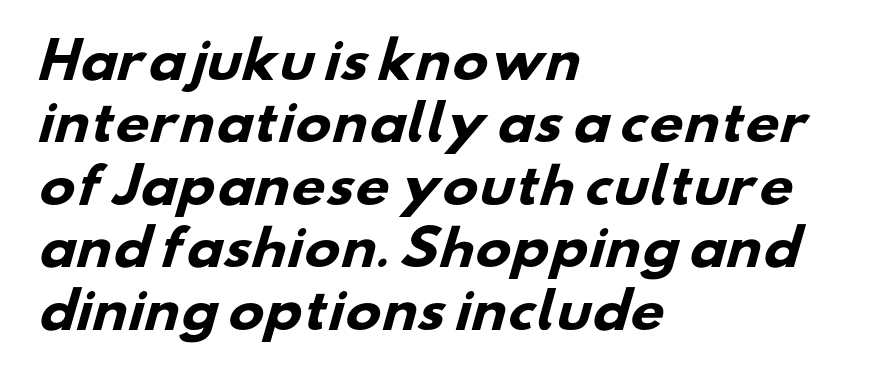
Q: Is the text bold? A: Yes.
Q: Is the typeface a serif or a sans-serif typeface? A: Sans-serif.
Q: Is the text underlined? A: No.
Q: How is the paragraph aligned? A: Left-aligned.
Q: Is the spacing between letters normal or unusually wide? A: Normal.
Q: Is the spacing between lines tight, normal or loose? A: Normal.
Q: Width (condensed, normal, or wide)? A: Wide.
Q: Stroke contrast? A: Low.
Q: x-height? A: Small.
Q: Monospaced? A: No.
